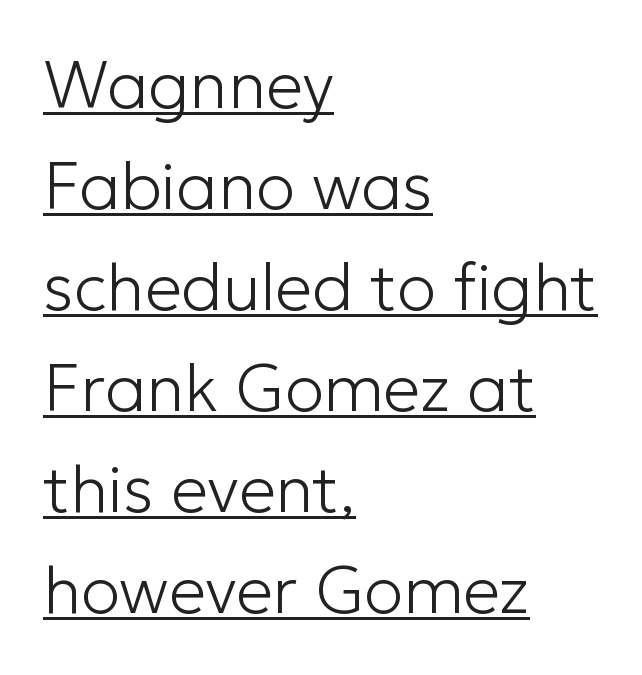
{"serif": "no", "italic": "no", "bold": "no", "weight": "light", "width": "normal", "stroke_contrast": "low", "x_height": "medium", "monospaced": "no", "underline": "yes", "align": "left", "line_spacing": "normal", "line_spacing_ratio": 1.53, "letter_spacing": "normal", "letter_spacing_em": 0.0, "glyph_px": 66}
